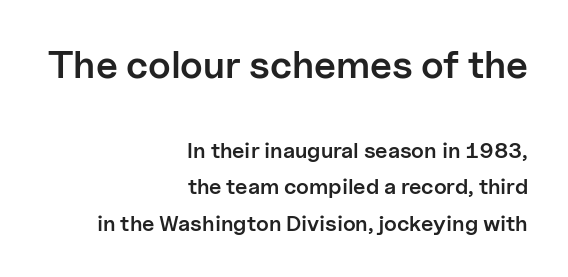
I'd describe the lettering as semibold — firm but not a full bold. In terms of letterspacing, this is plain default setting. Which chunk is bigger? The first one — the top block dwarfs the bottom. One glance says typical: line gaps are just what's usual.
